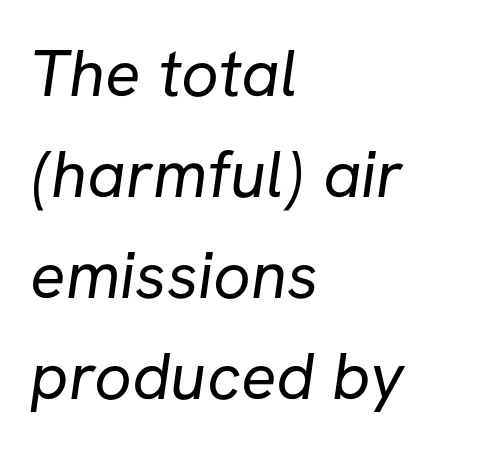
{"serif": "no", "bold": "no", "weight": "regular", "width": "normal", "stroke_contrast": "low", "x_height": "medium", "monospaced": "no", "underline": "no", "align": "left", "line_spacing": "normal", "line_spacing_ratio": 1.53, "letter_spacing": "normal", "letter_spacing_em": 0.0, "glyph_px": 66}
